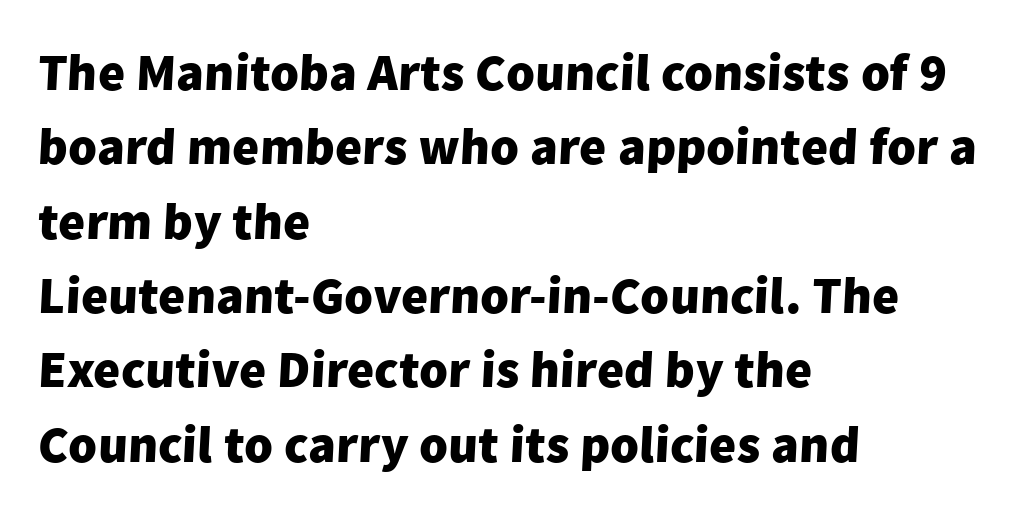
{"serif": "no", "bold": "yes", "weight": "heavy", "width": "normal", "stroke_contrast": "low", "x_height": "medium", "monospaced": "no", "underline": "no", "align": "left", "line_spacing": "normal", "line_spacing_ratio": 1.43, "letter_spacing": "normal", "letter_spacing_em": 0.0, "glyph_px": 52}
